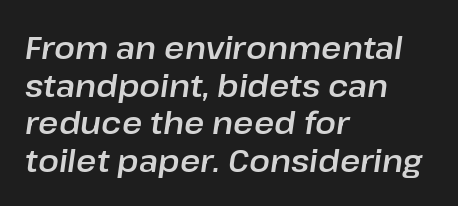
Default kerning and tracking; the words read as compact shapes. Nobody drew a line under any word here. Is the block centered? No — it sits flush against the left margin. The text carries the slant typical of an italic or oblique font.
